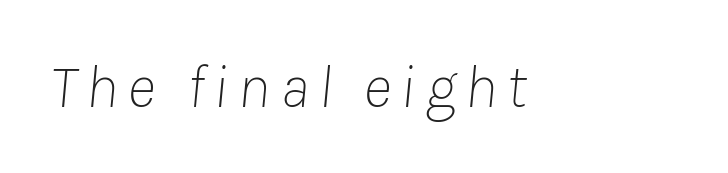
Character widths vary here, with narrow letters taking less room than wide ones. Compared with a typical body face, this is equally light or lighter still. The string is rendered with underlining switched off. Tall strokes in this sample are angled rather than plumb.
